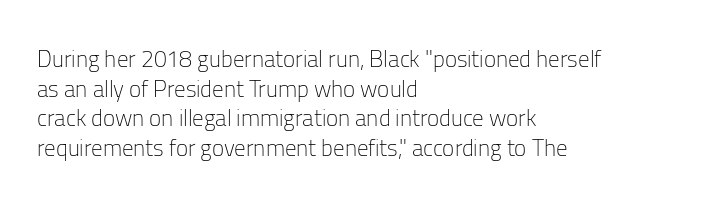
Q: Is the text bold? A: No.
Q: Is the text italic (slanted)? A: No, it is upright.
Q: Is the text underlined? A: No.
Q: How is the paragraph aligned? A: Left-aligned.
Q: Is the spacing between letters normal or unusually wide? A: Normal.
Q: Is the spacing between lines tight, normal or loose? A: Normal.
